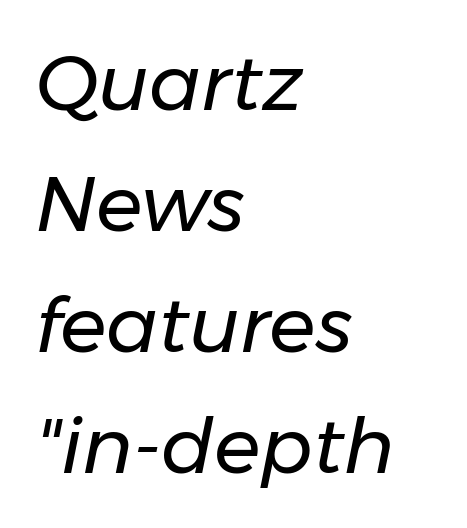
The face used here is proportionally spaced, like ordinary book or web type. Nothing unusual about the tracking: characters are spaced as the font intends. Is this a heavy cut? Hardly; it is regular or lighter. In terms of posture, this sample is oblique.
